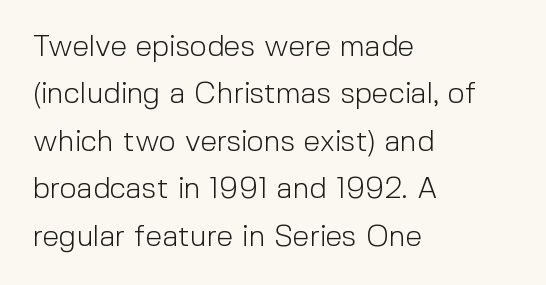
{"serif": "no", "italic": "no", "bold": "no", "weight": "light", "width": "normal", "x_height": "medium", "monospaced": "no", "underline": "no", "align": "left", "line_spacing": "normal", "line_spacing_ratio": 1.58, "letter_spacing": "normal", "letter_spacing_em": 0.0, "glyph_px": 30}
